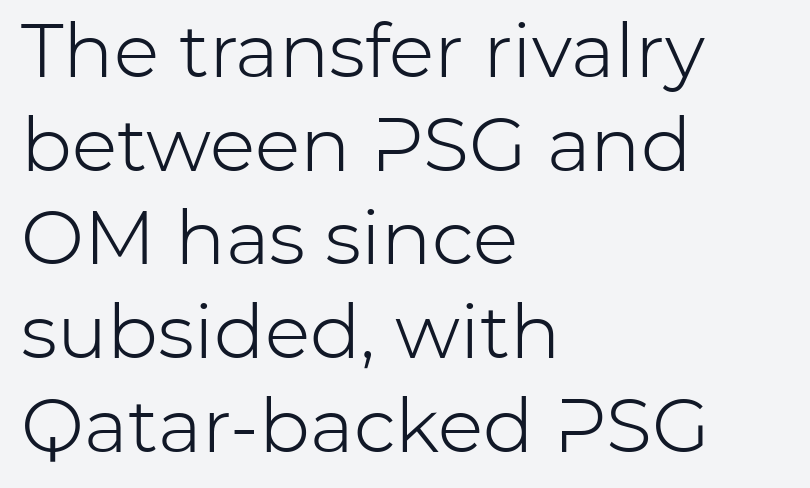
Q: Is the text bold? A: No.
Q: Is the text italic (slanted)? A: No, it is upright.
Q: Is the typeface a serif or a sans-serif typeface? A: Sans-serif.
Q: Is the text underlined? A: No.
Q: How is the paragraph aligned? A: Left-aligned.
Q: Is the spacing between letters normal or unusually wide? A: Normal.
Q: Is the spacing between lines tight, normal or loose? A: Normal.
Q: Width (condensed, normal, or wide)? A: Normal.
Q: Stroke contrast? A: Low.
Q: x-height? A: Medium.
Q: Monospaced? A: No.
